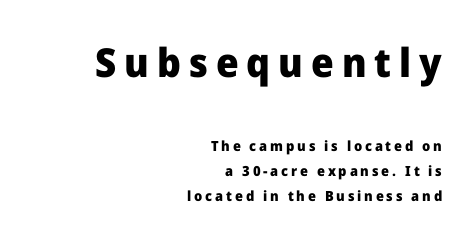
{"serif": "no", "italic": "no", "bold": "yes", "weight": "heavy", "width": "normal", "stroke_contrast": "low", "x_height": "medium", "monospaced": "no", "underline": "no", "align": "right", "line_spacing_ratio": 1.76, "letter_spacing": "wide", "letter_spacing_em": 0.2, "larger_block": "first", "size_ratio": 2.86, "glyph_px": 40}
